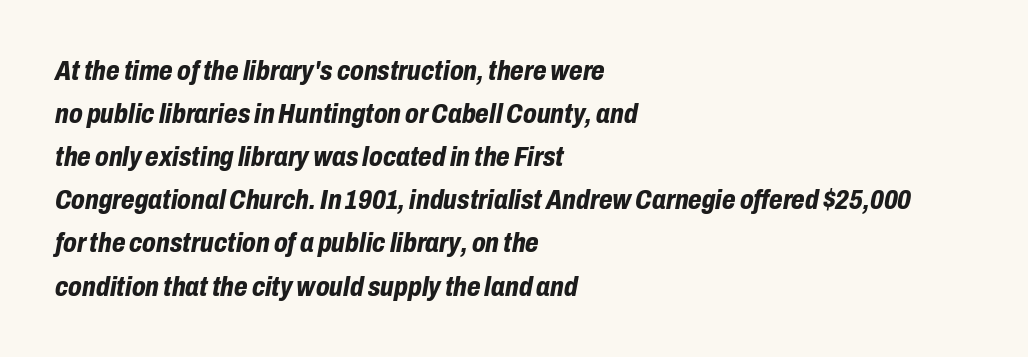
Caption: standard tracking, unaltered. Decoration check: the copy has no underline. The designer left line spacing at the default. A full-strength bold gives these letters their thick strokes. The face used here is proportionally spaced, like ordinary book or web type.
